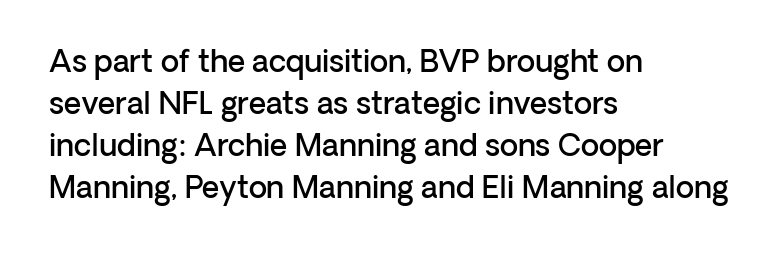
Q: Is the text bold? A: Semi-bold.
Q: Is the text italic (slanted)? A: No, it is upright.
Q: Is the typeface a serif or a sans-serif typeface? A: Sans-serif.
Q: Is the text underlined? A: No.
Q: How is the paragraph aligned? A: Left-aligned.
Q: Is the spacing between letters normal or unusually wide? A: Normal.
Q: Is the spacing between lines tight, normal or loose? A: Normal.
Q: Width (condensed, normal, or wide)? A: Normal.
Q: Stroke contrast? A: Low.
Q: x-height? A: Medium.
Q: Monospaced? A: No.
